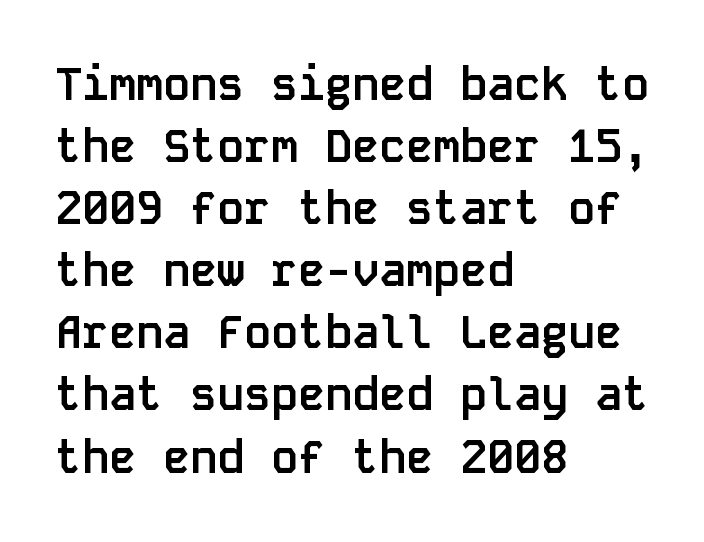
The image shows 45 px semibold sans-serif type, upright, monospaced; set left-aligned, normal line spacing (1.38x), normal letter spacing, not underlined; low stroke contrast and a large x-height.
